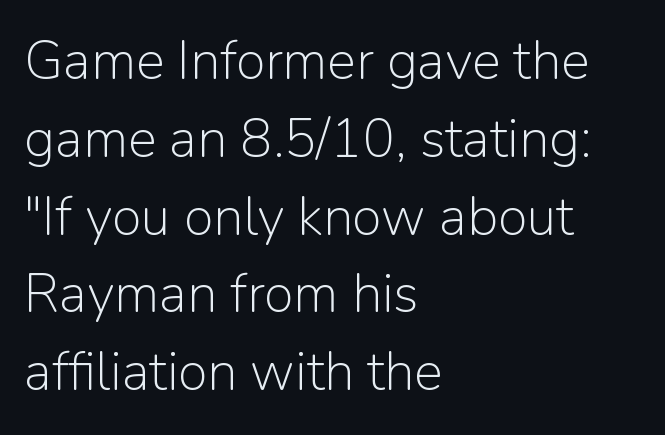
{"serif": "no", "italic": "no", "bold": "no", "weight": "light", "width": "normal", "stroke_contrast": "low", "x_height": "medium", "monospaced": "no", "underline": "no", "align": "left", "line_spacing": "normal", "line_spacing_ratio": 1.44, "letter_spacing": "normal", "letter_spacing_em": 0.0, "glyph_px": 54}
